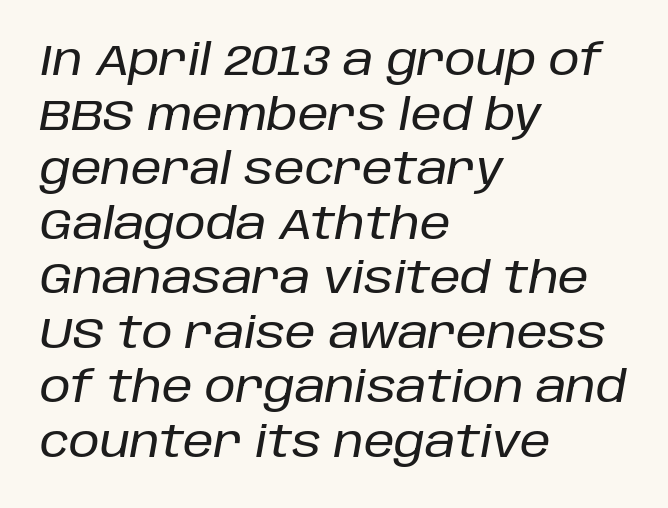
These lines are rendered in a variable-pitch font. These lines stack with their left ends in a neat column. A bare baseline throughout the passage. Short note: letters normally spaced. Does the lettering tilt? It does — this is italic.
